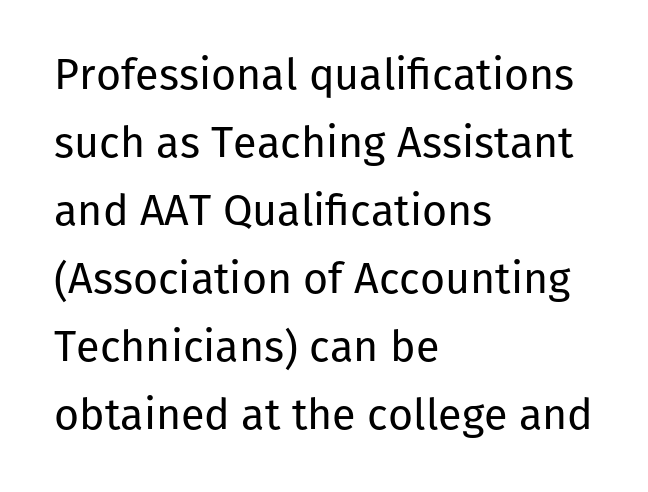
The paragraph has a hard left edge and a soft right edge. The strokes carry an ordinary text weight at most. Decoration check: the copy has no underline. The rendering uses natural spacing where letterforms have individual widths.
